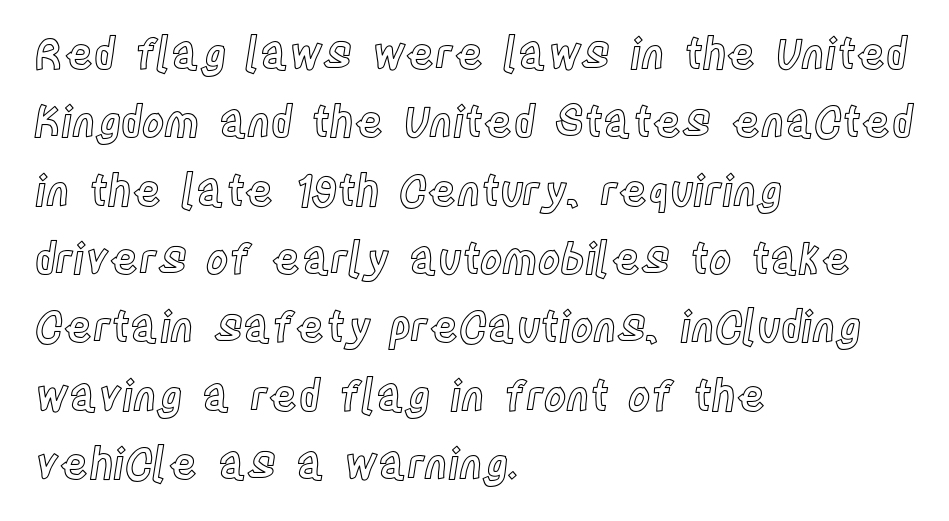
Q: Is the text italic (slanted)? A: Yes.
Q: Is the text underlined? A: No.
Q: How is the paragraph aligned? A: Left-aligned.
Q: Is the spacing between letters normal or unusually wide? A: Normal.
Q: Is the spacing between lines tight, normal or loose? A: Normal.
Q: Width (condensed, normal, or wide)? A: Condensed.
Q: x-height? A: Large.
Q: Monospaced? A: No.
